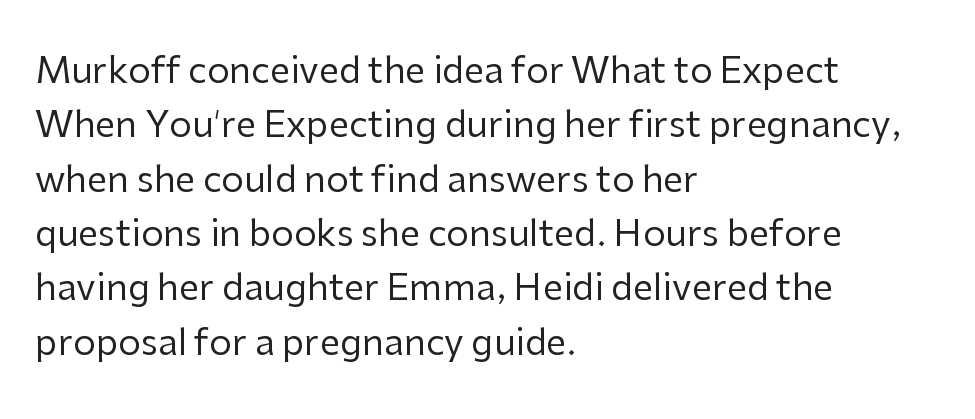
Q: Is the text bold? A: No.
Q: Is the text italic (slanted)? A: No, it is upright.
Q: Is the typeface a serif or a sans-serif typeface? A: Sans-serif.
Q: Is the text underlined? A: No.
Q: How is the paragraph aligned? A: Left-aligned.
Q: Is the spacing between letters normal or unusually wide? A: Normal.
Q: Is the spacing between lines tight, normal or loose? A: Normal.
Q: Width (condensed, normal, or wide)? A: Normal.
Q: Stroke contrast? A: Low.
Q: x-height? A: Medium.
Q: Monospaced? A: No.
